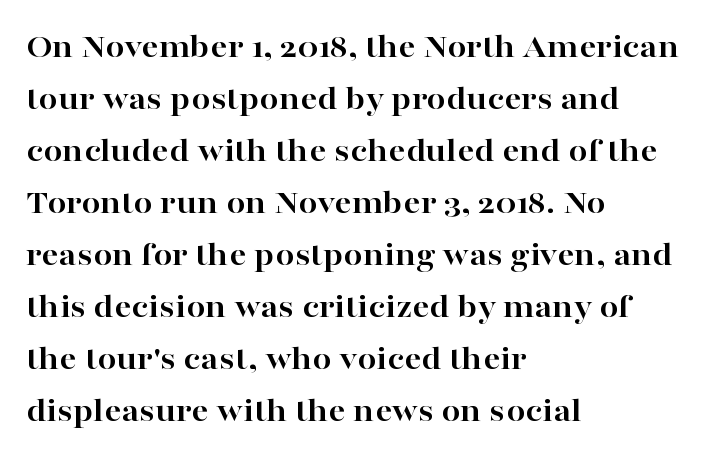
{"serif": "yes", "italic": "no", "bold": "yes", "weight": "bold", "width": "wide", "stroke_contrast": "high", "x_height": "medium", "monospaced": "no", "underline": "no", "align": "left", "line_spacing": "normal", "line_spacing_ratio": 1.53, "letter_spacing": "normal", "letter_spacing_em": 0.0, "glyph_px": 34}
